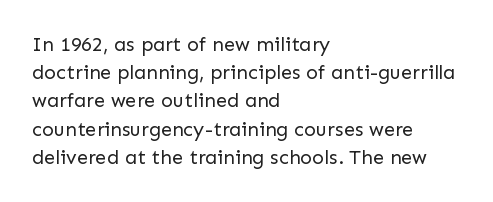
{"italic": "no", "bold": "no", "underline": "no", "align": "left", "line_spacing": "normal", "line_spacing_ratio": 1.41, "letter_spacing": "normal", "letter_spacing_em": 0.0, "glyph_px": 20}
